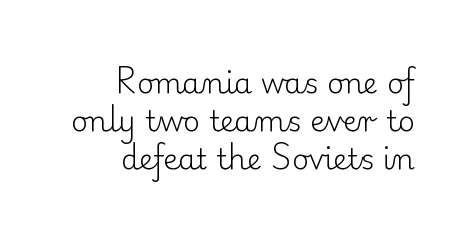
{"italic": "no", "bold": "no", "weight": "light", "width": "normal", "stroke_contrast": "low", "x_height": "small", "monospaced": "no", "underline": "no", "align": "right", "line_spacing": "normal", "line_spacing_ratio": 1.31, "letter_spacing": "normal", "letter_spacing_em": 0.0, "glyph_px": 29}
